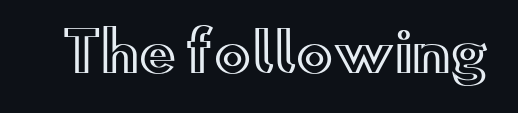
{"italic": "no", "width": "wide", "x_height": "small", "monospaced": "no", "underline": "no", "letter_spacing": "normal", "letter_spacing_em": 0.0, "glyph_px": 55}
